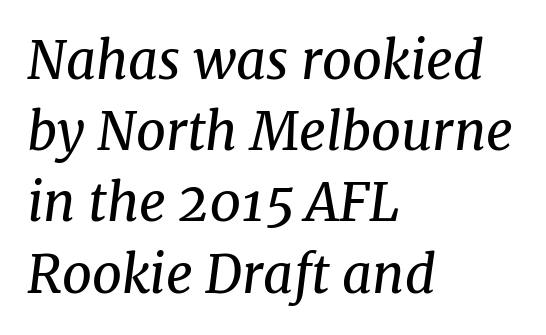
{"serif": "yes", "italic": "yes", "lean": "right", "slant_degrees": 8, "bold": "no", "weight": "regular", "width": "normal", "stroke_contrast": "medium", "x_height": "medium", "monospaced": "no", "underline": "no", "align": "left", "line_spacing": "normal", "line_spacing_ratio": 1.37, "letter_spacing": "normal", "letter_spacing_em": 0.0, "glyph_px": 52}
